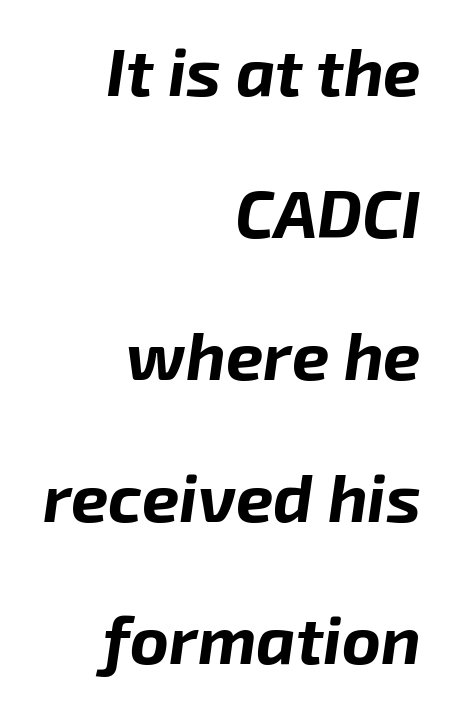
The line-height multiplier appears high, well above default. The text carries the slant typical of an italic or oblique font. Chunky letters — that's bold for sure. The line texture is even and compact thanks to regular tracking. Words float on clear page, feet unadorned.
